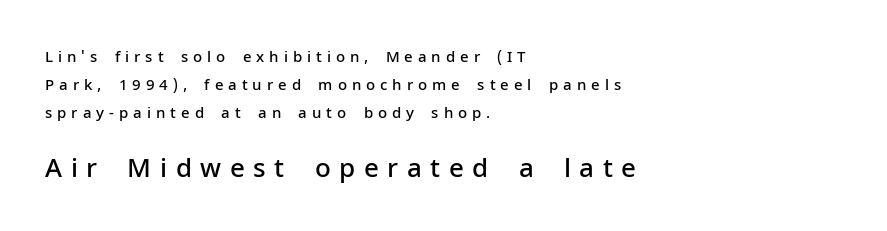
The space beneath each line is pristine and unruled. A somewhat darkened texture: the type is semibold rather than bold. Horizontally, the lines are justified to the leading edge only. Honestly, the letter spacing is so wide it's the main thing you notice. The lettering holds an erect, upright posture throughout. The face used here appears at its bigger size in the lower chunk.
